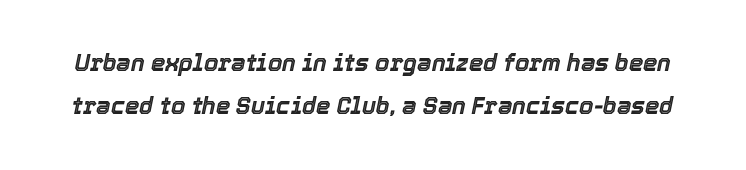
Q: Is the text italic (slanted)? A: Yes, it leans right by about 12 degrees.
Q: Is the text underlined? A: No.
Q: Is the spacing between letters normal or unusually wide? A: Normal.
